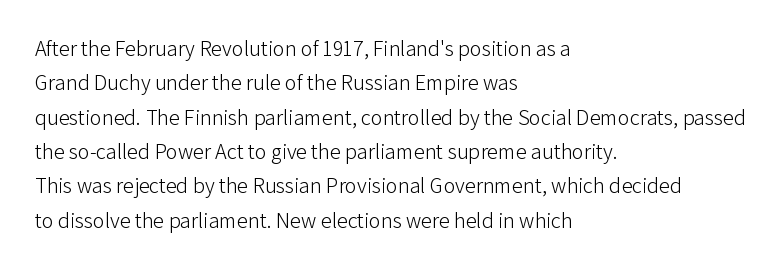
The specimen reads as upright at a glance. Is the stroke heavy? The answer is a plain regular-or-lighter. Clear beneath every line of the passage. Notice how descenders clear the ascenders below comfortably — that's standard leading.
